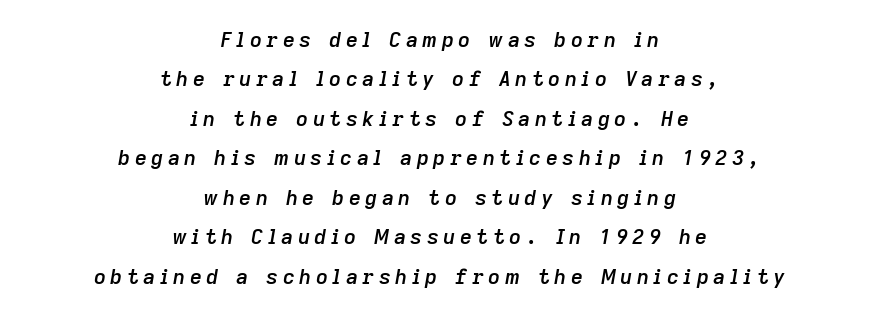
The image shows 21 px text type, italic (leaning right); set centered, line spacing 1.88x, unusually wide letter spacing (+0.21 em), not underlined.
